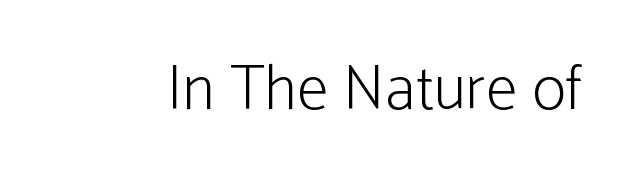
Caption: standard tracking, unaltered. This sample has the flowing, uneven cadence of proportional lettering. This is sans-serif lettering, the kind often seen on screens and signage. Words float on clear page, feet unadorned. The typography opts for an upright posture over an oblique one. Is the type heavy? It reads as light-to-regular instead.
